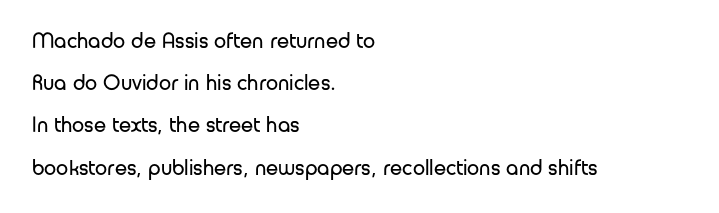
{"italic": "no", "bold": "no", "underline": "no", "align": "left", "line_spacing": "loose", "line_spacing_ratio": 1.92, "letter_spacing": "normal", "letter_spacing_em": 0.0, "glyph_px": 22}
